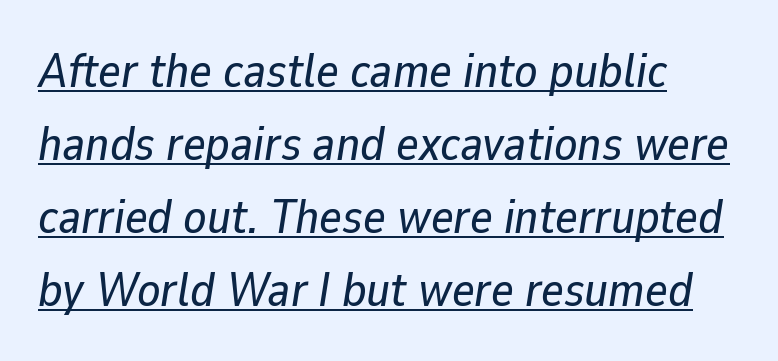
The image shows 48 px text type, italic (leaning right); set left-aligned, normal line spacing (1.52x), normal letter spacing, underlined; low stroke contrast and a medium x-height.
